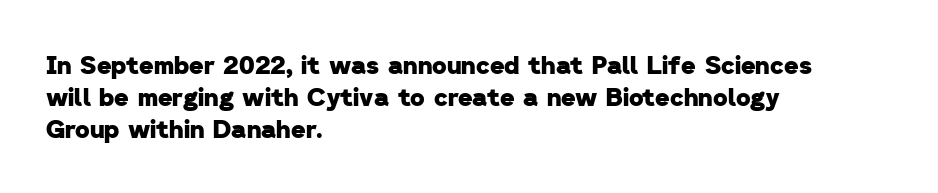
The image shows 25 px bold type; set left-aligned, normal line spacing (1.29x), normal letter spacing, not underlined.
